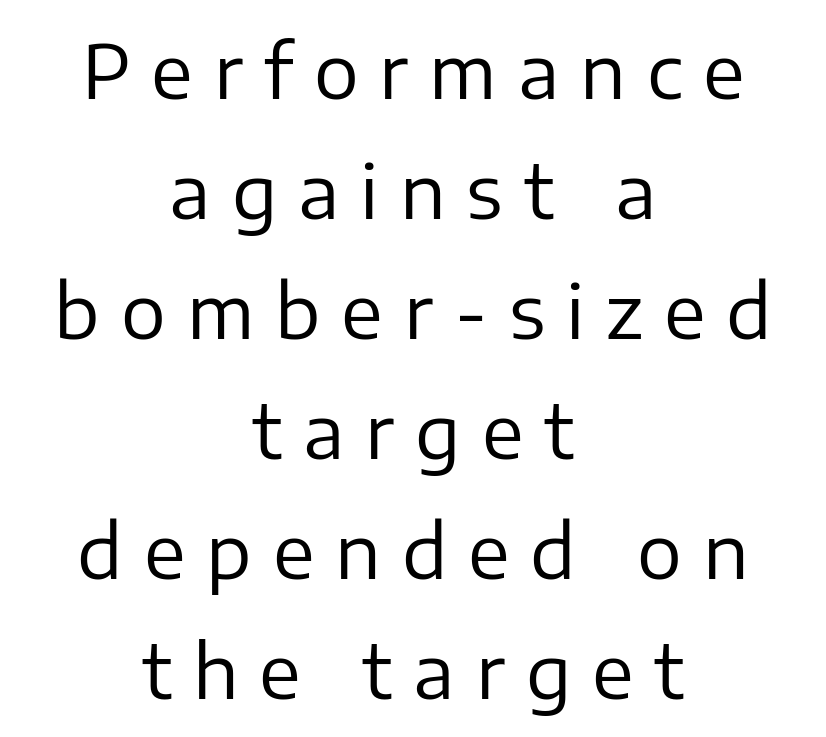
Every row of glyphs is offset so its center matches the block's center. How would I describe the line gaps? Plain and ordinary. The cut favours lightness, reaching ordinary text weight at its darkest. Display-style spreading of the glyphs; the letterfit is very open.
